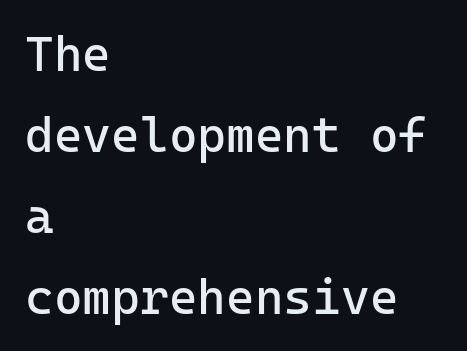
Q: Is the text bold? A: No.
Q: Is the text italic (slanted)? A: No, it is upright.
Q: Is the typeface a serif or a sans-serif typeface? A: Sans-serif.
Q: Is the text underlined? A: No.
Q: How is the paragraph aligned? A: Left-aligned.
Q: Is the spacing between letters normal or unusually wide? A: Normal.
Q: Is the spacing between lines tight, normal or loose? A: Normal.
Q: Width (condensed, normal, or wide)? A: Normal.
Q: Stroke contrast? A: Low.
Q: x-height? A: Medium.
Q: Monospaced? A: Yes.
